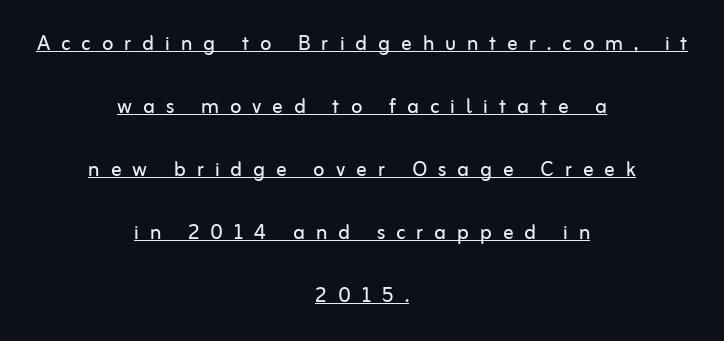
Q: Is the text bold? A: No.
Q: Is the text italic (slanted)? A: No, it is upright.
Q: Is the text underlined? A: Yes.
Q: How is the paragraph aligned? A: Centered.
Q: Is the spacing between letters normal or unusually wide? A: Unusually wide.
Q: Is the spacing between lines tight, normal or loose? A: Loose.
